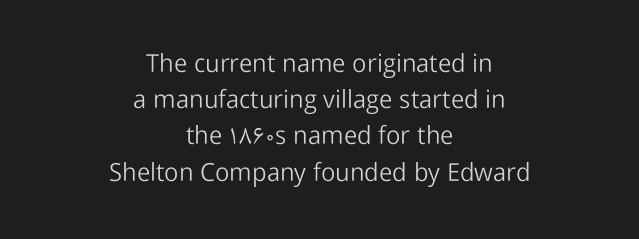
{"italic": "no", "bold": "no", "underline": "no", "align": "center", "line_spacing": "normal", "line_spacing_ratio": 1.45, "letter_spacing": "normal", "letter_spacing_em": 0.0, "glyph_px": 25}
